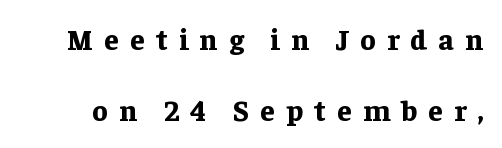
These lines stand farther apart than default settings would place them. The passage shown is not underscored anywhere. Honestly, the letter spacing is so wide it's the main thing you notice. In terms of posture, this sample is upright.
